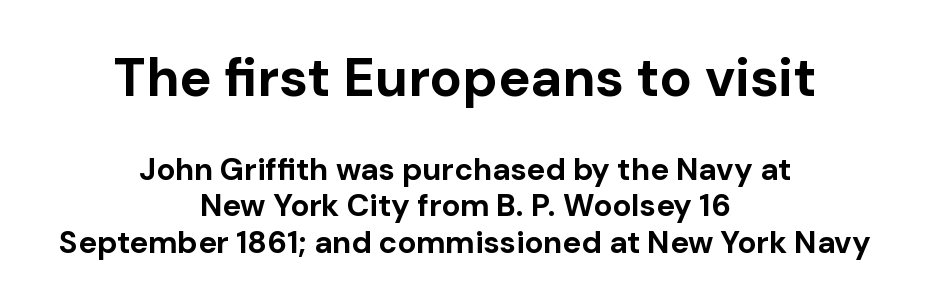
The image shows 54 px bold sans-serif type, upright; set centered, line spacing 1.18x, normal letter spacing, not underlined; the first (top) block is 1.74x larger; low stroke contrast and a medium x-height.
